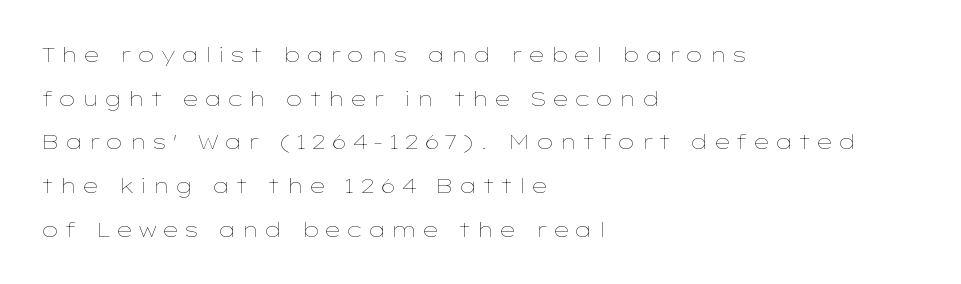
The face used here is rendered with a markedly widened letterfit. A roman cut, with each character standing at attention. A bare baseline throughout the passage. The paragraph has a hard left edge and a soft right edge. Weight: regular or lighter. Loosely led — the rows are spread out.
